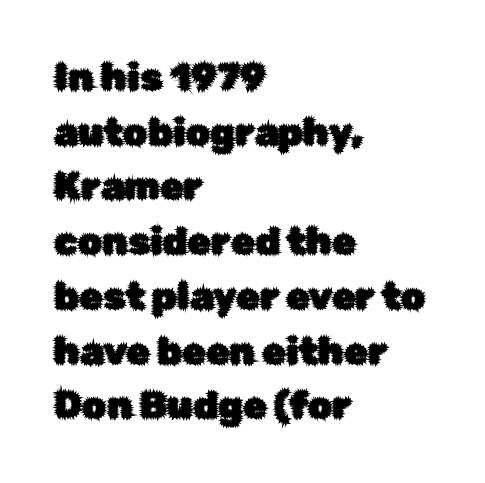
Q: Is the text italic (slanted)? A: No, it is upright.
Q: Is the typeface a serif or a sans-serif typeface? A: Sans-serif.
Q: Is the text underlined? A: No.
Q: How is the paragraph aligned? A: Left-aligned.
Q: Is the spacing between letters normal or unusually wide? A: Normal.
Q: Is the spacing between lines tight, normal or loose? A: Normal.
Q: Width (condensed, normal, or wide)? A: Normal.
Q: Stroke contrast? A: Low.
Q: x-height? A: Medium.
Q: Monospaced? A: No.
